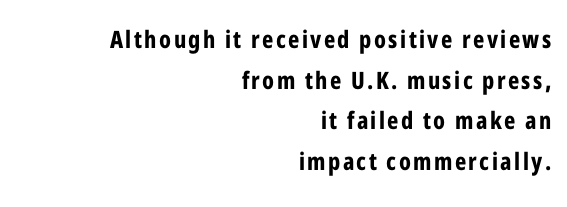
This sample keeps an unexceptional amount of space between lines. This is the regular roman posture of the typeface. Visually the block forms a straight wall on the right and a jagged coastline on the left. Letters rest on an invisible, unmarked baseline.
